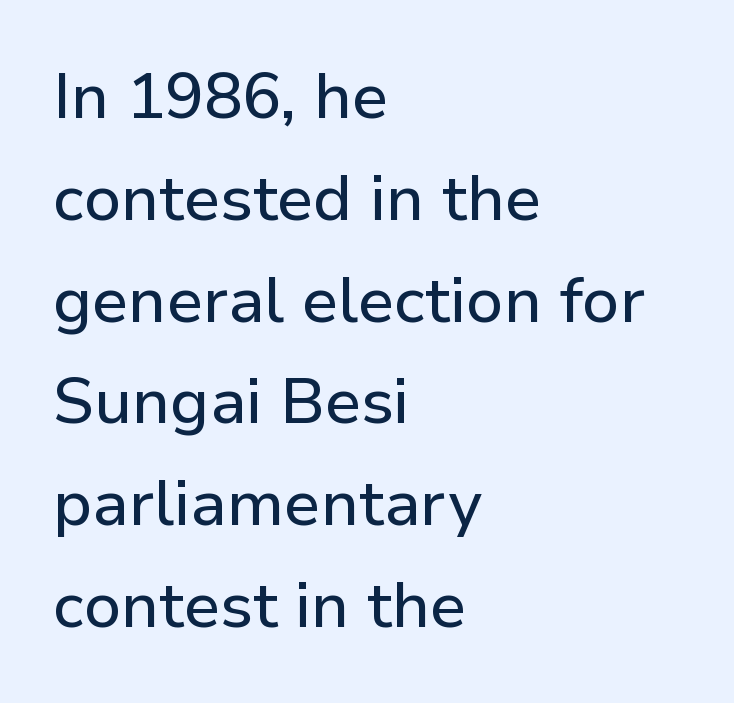
{"serif": "no", "italic": "no", "width": "normal", "stroke_contrast": "low", "x_height": "medium", "monospaced": "no", "underline": "no", "align": "left", "line_spacing": "normal", "line_spacing_ratio": 1.59, "letter_spacing": "normal", "letter_spacing_em": 0.0, "glyph_px": 64}
